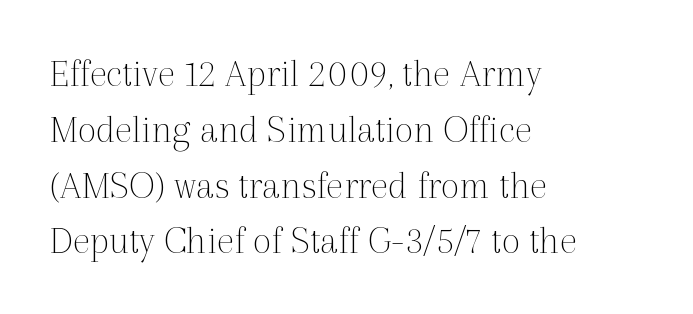
{"serif": "yes", "italic": "no", "bold": "no", "weight": "thin", "width": "normal", "x_height": "medium", "monospaced": "no", "underline": "no", "align": "left", "line_spacing": "normal", "line_spacing_ratio": 1.36, "letter_spacing": "normal", "letter_spacing_em": 0.0, "glyph_px": 41}
